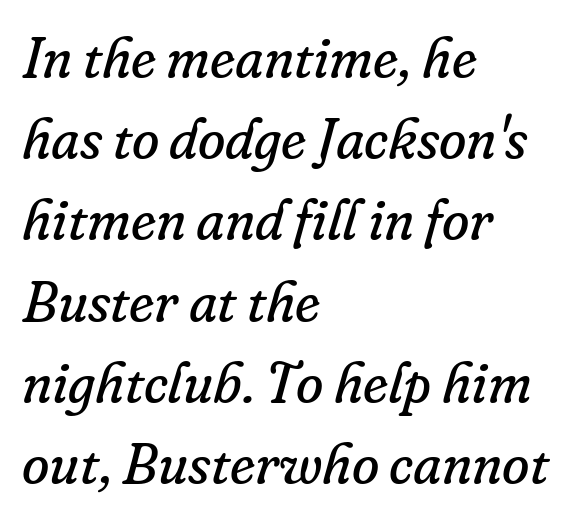
Q: Is the text bold? A: No.
Q: Is the text italic (slanted)? A: Yes, it leans right by about 16 degrees.
Q: Is the typeface a serif or a sans-serif typeface? A: Serif.
Q: Is the text underlined? A: No.
Q: How is the paragraph aligned? A: Left-aligned.
Q: Is the spacing between letters normal or unusually wide? A: Normal.
Q: Is the spacing between lines tight, normal or loose? A: Normal.
Q: Width (condensed, normal, or wide)? A: Normal.
Q: Stroke contrast? A: Low.
Q: x-height? A: Small.
Q: Monospaced? A: No.
